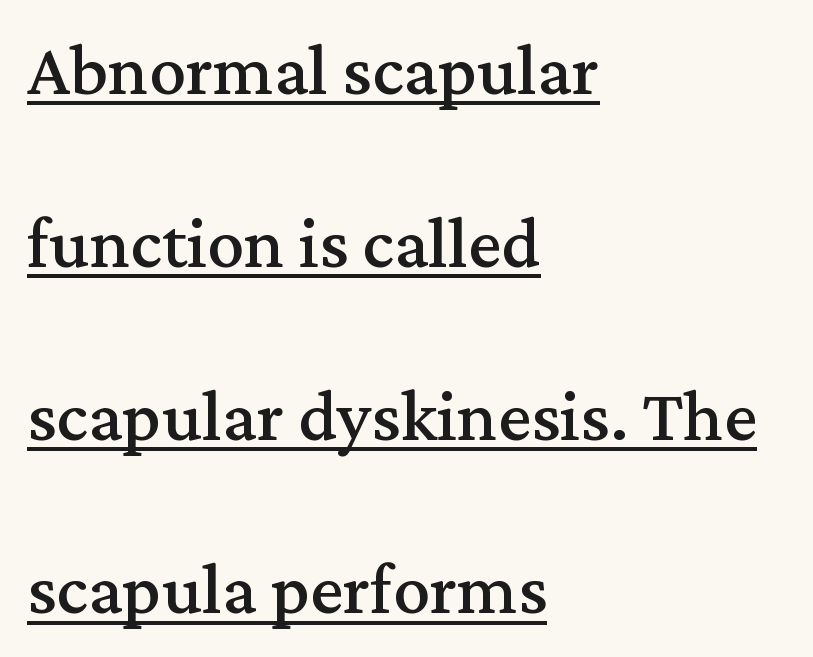
Q: Is the text italic (slanted)? A: No, it is upright.
Q: Is the typeface a serif or a sans-serif typeface? A: Serif.
Q: Is the text underlined? A: Yes.
Q: How is the paragraph aligned? A: Left-aligned.
Q: Is the spacing between letters normal or unusually wide? A: Normal.
Q: Is the spacing between lines tight, normal or loose? A: Loose.
Q: Width (condensed, normal, or wide)? A: Normal.
Q: Stroke contrast? A: Medium.
Q: x-height? A: Medium.
Q: Monospaced? A: No.
